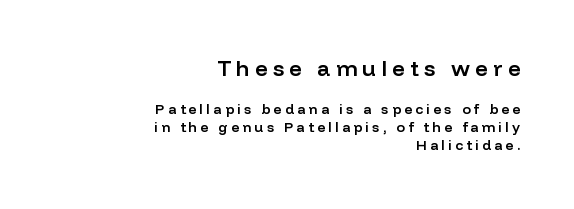
A typesetter would mark this as roman, not italic. Slightly chunky letters — semibold, I'd say, not full bold. Honestly, there is no underline to notice here at all. A student would call this right alignment; a typographer would say flush right, rag left. The letters in the upper block stand taller than those in the block below.
